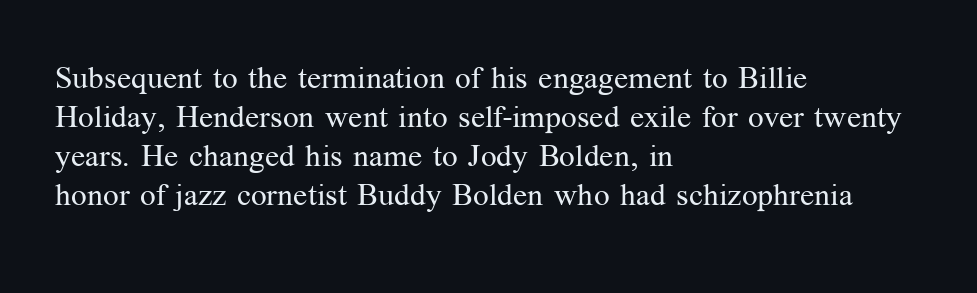
The image shows 31 px regular-weight serif type, upright; set left-aligned, normal line spacing (1.26x), normal letter spacing, not underlined; medium stroke contrast and a medium x-height.
